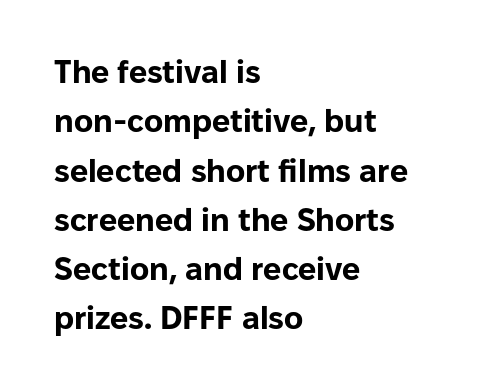
{"serif": "no", "italic": "no", "bold": "yes", "weight": "bold", "width": "normal", "stroke_contrast": "low", "x_height": "medium", "monospaced": "no", "underline": "no", "align": "left", "line_spacing": "normal", "line_spacing_ratio": 1.54, "letter_spacing": "normal", "letter_spacing_em": 0.0, "glyph_px": 32}
